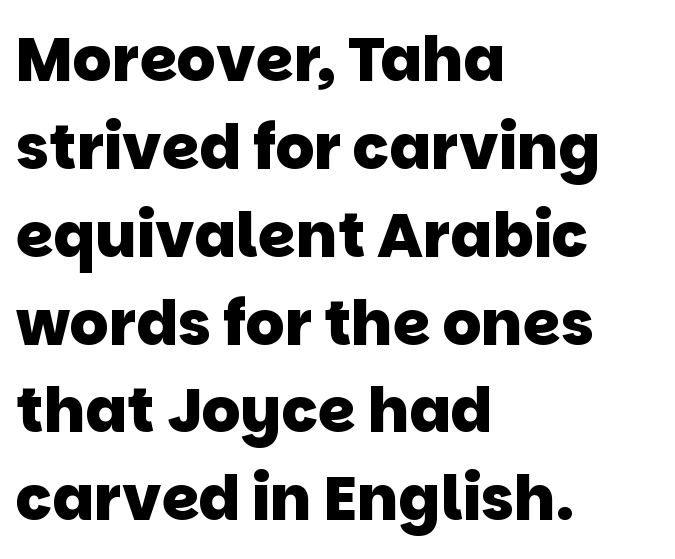
Q: Is the text bold? A: Yes.
Q: Is the typeface a serif or a sans-serif typeface? A: Sans-serif.
Q: Is the text underlined? A: No.
Q: How is the paragraph aligned? A: Left-aligned.
Q: Is the spacing between letters normal or unusually wide? A: Normal.
Q: Is the spacing between lines tight, normal or loose? A: Normal.
Q: Width (condensed, normal, or wide)? A: Normal.
Q: Stroke contrast? A: Low.
Q: x-height? A: Large.
Q: Monospaced? A: No.
